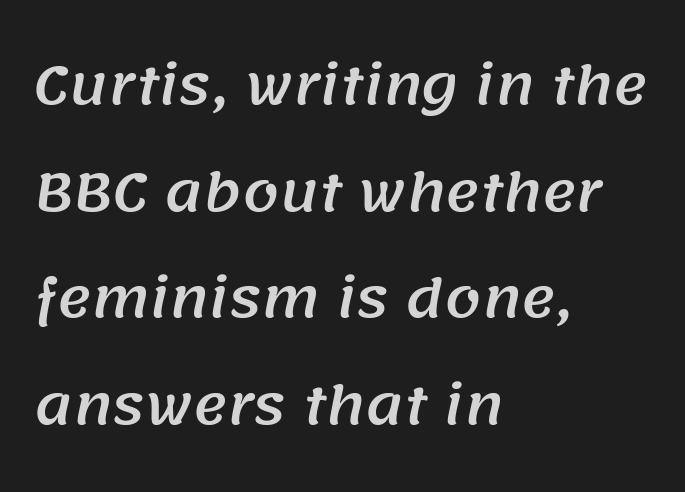
Examine the stroke ends and you'll find no serifs. Tracking here is standard; glyphs follow each other at the usual distance. Anything drawn beneath the words? Only blank space. The rendering uses a large line-height, opening up the rows. The rendering uses natural spacing where letterforms have individual widths.
